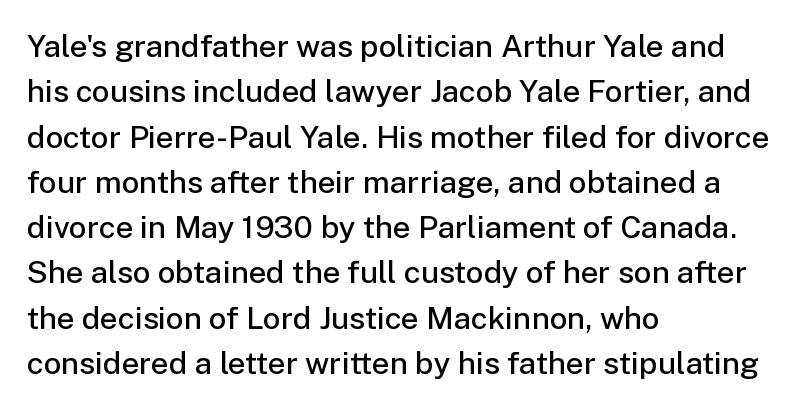
Successive baselines arrive at the customary interval. Is there any slant? The stems are plumb. Decoration check: the copy has no underline. Serif or sans? Sans — the stroke terminals are bare. A typesetter would call this zero additional tracking.
